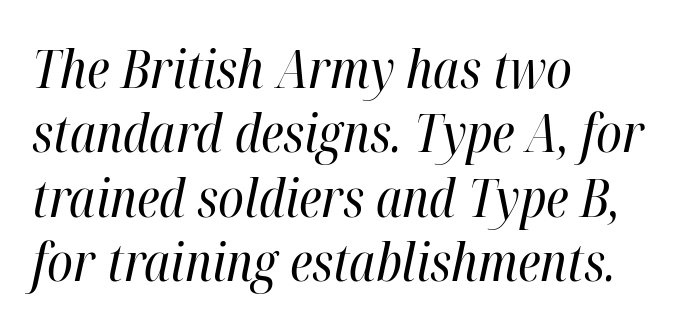
Would a proofreader flag this as italicized? Yes. The ragged edge is on the right, which tells us the setting is flush left. The font sits on the lighter half of the weight spectrum, regular included. Quick note: underline off.
